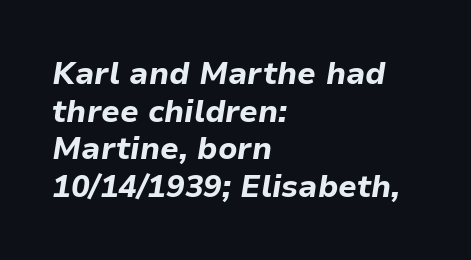
{"italic": "yes", "lean": "right", "slant_degrees": 9, "bold": "yes", "weight": "bold", "width": "normal", "stroke_contrast": "low", "x_height": "medium", "monospaced": "no", "underline": "no", "align": "left", "line_spacing_ratio": 1.21, "letter_spacing": "normal", "letter_spacing_em": 0.0, "glyph_px": 31}
